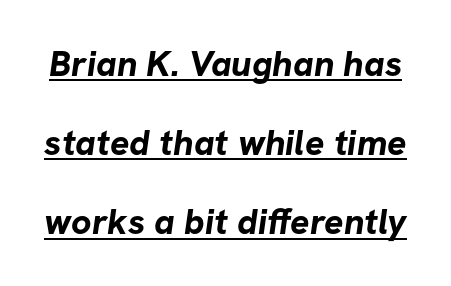
Q: Is the text bold? A: Yes.
Q: Is the typeface a serif or a sans-serif typeface? A: Sans-serif.
Q: Is the text underlined? A: Yes.
Q: Is the spacing between letters normal or unusually wide? A: Normal.
Q: Is the spacing between lines tight, normal or loose? A: Loose.
Q: Width (condensed, normal, or wide)? A: Normal.
Q: Stroke contrast? A: Low.
Q: x-height? A: Medium.
Q: Monospaced? A: No.
